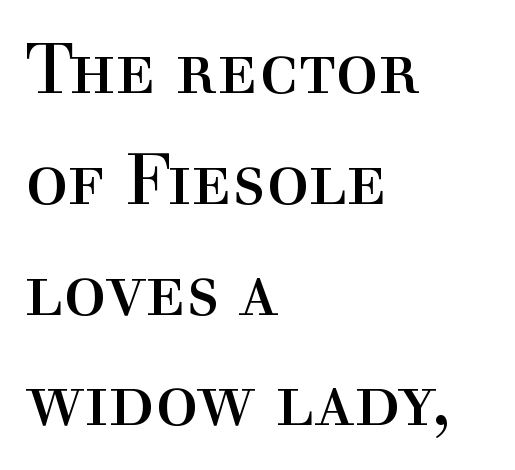
Q: Is the text bold? A: No.
Q: Is the text italic (slanted)? A: No, it is upright.
Q: Is the typeface a serif or a sans-serif typeface? A: Serif.
Q: Is the text underlined? A: No.
Q: How is the paragraph aligned? A: Left-aligned.
Q: Is the spacing between letters normal or unusually wide? A: Normal.
Q: Is the spacing between lines tight, normal or loose? A: Normal.
Q: Width (condensed, normal, or wide)? A: Normal.
Q: x-height? A: Medium.
Q: Monospaced? A: No.
